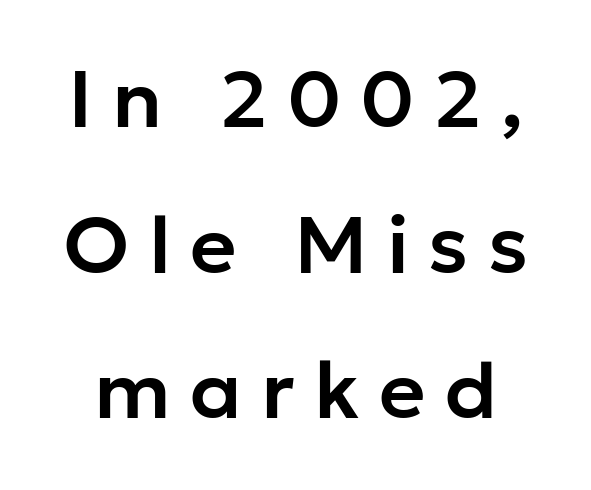
The image shows 80 px sans-serif type, upright; set line spacing 1.82x, unusually wide letter spacing (+0.24 em), not underlined; low stroke contrast and a medium x-height.
